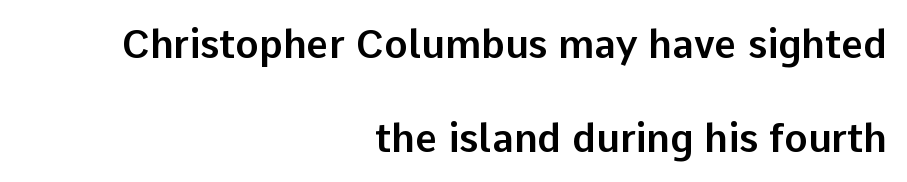
Tracking value appears to be zero — textbook default spacing. Nobody drew a line under any word here. Varying glyph widths throughout — classic text-font behaviour. Summary of vertical rhythm: relaxed, with wide interline spacing. If you drew a ruler down the right edge, every line would touch it. Every character sits straight up, as roman type does.
